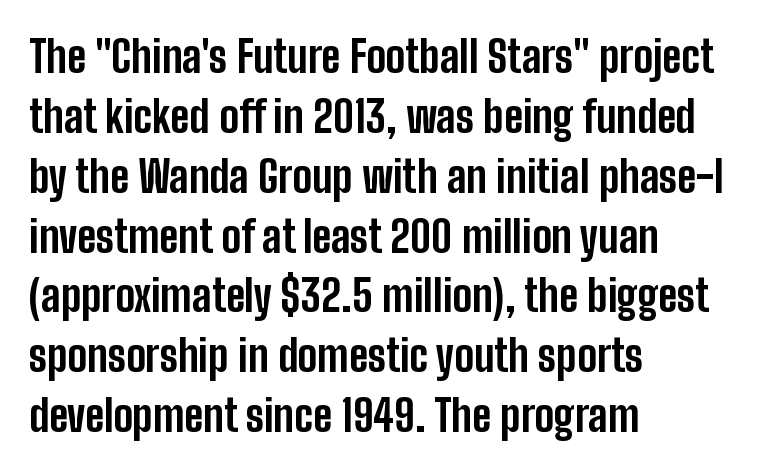
The image shows 44 px bold, condensed sans-serif type, upright; set left-aligned, normal line spacing (1.36x), normal letter spacing, not underlined; low stroke contrast and a medium x-height.
